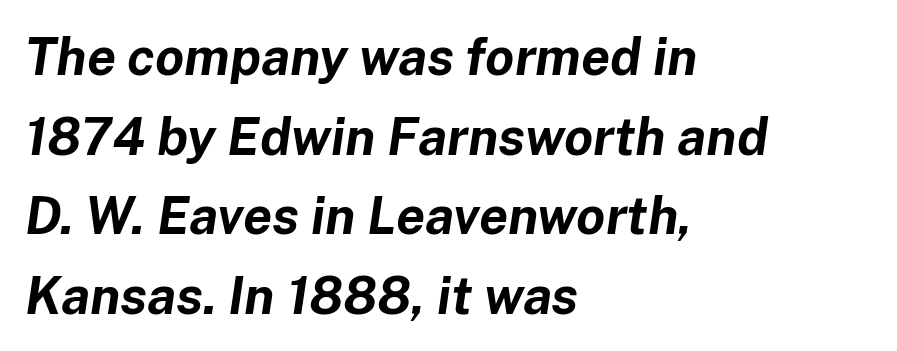
The lines sit at an ordinary, default distance from one another. These words are printed bold, with thick strokes throughout. Think of a printed novel: that variable character pitch is what you see here. This rendering leaves character spacing at its baseline value. Quick note: underline off. The rag falls on the right side of this text block.
